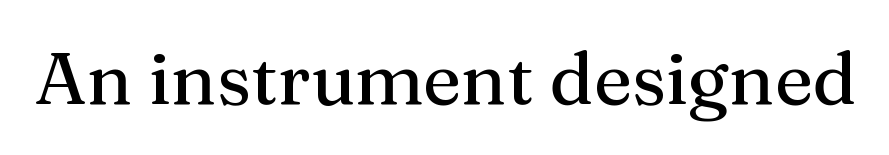
Q: Is the text italic (slanted)? A: No, it is upright.
Q: Is the typeface a serif or a sans-serif typeface? A: Serif.
Q: Is the text underlined? A: No.
Q: Is the spacing between letters normal or unusually wide? A: Normal.
Q: Width (condensed, normal, or wide)? A: Normal.
Q: Stroke contrast? A: Medium.
Q: x-height? A: Medium.
Q: Monospaced? A: No.
